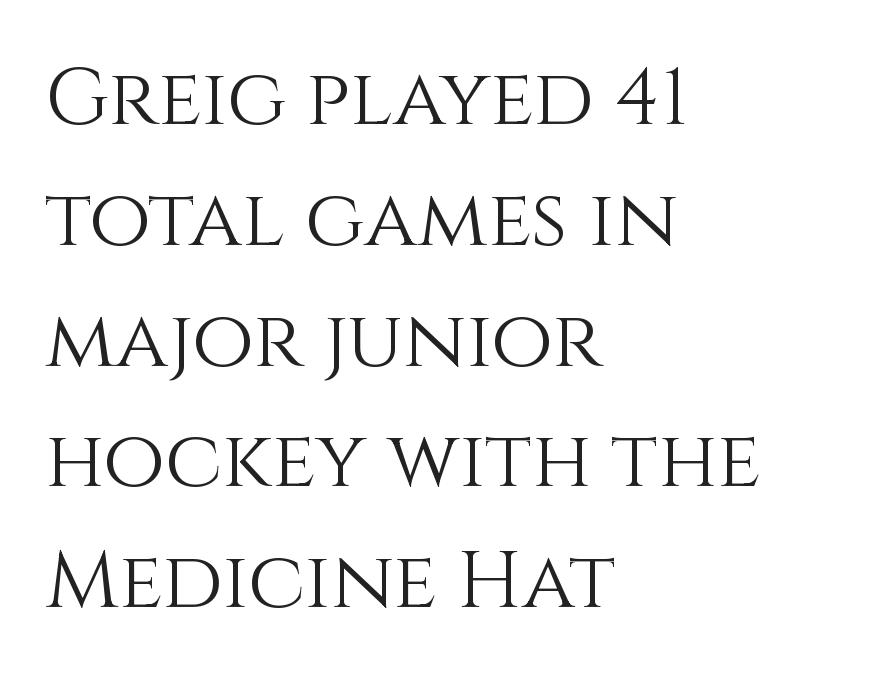
Q: Is the text bold? A: No.
Q: Is the text italic (slanted)? A: No, it is upright.
Q: Is the text underlined? A: No.
Q: How is the paragraph aligned? A: Left-aligned.
Q: Is the spacing between letters normal or unusually wide? A: Normal.
Q: Is the spacing between lines tight, normal or loose? A: Normal.
Q: Width (condensed, normal, or wide)? A: Normal.
Q: Stroke contrast? A: Medium.
Q: x-height? A: Large.
Q: Monospaced? A: No.
